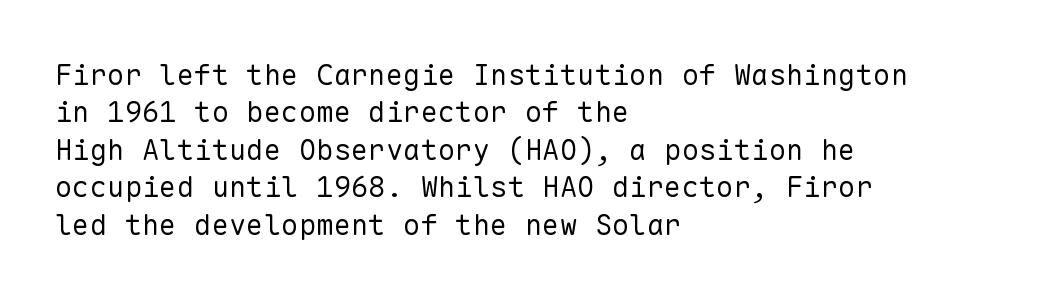
The image shows 29 px regular-weight sans-serif type, upright, monospaced; set left-aligned, normal line spacing (1.29x), normal letter spacing, not underlined; low stroke contrast and a medium x-height.
